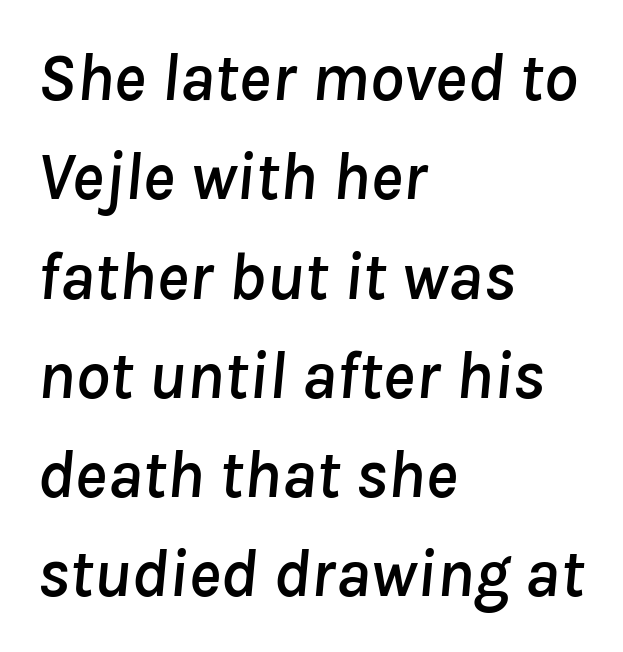
The image shows 68 px text type, italic (leaning right); set left-aligned, normal line spacing (1.46x), normal letter spacing, not underlined; low stroke contrast and a medium x-height.
